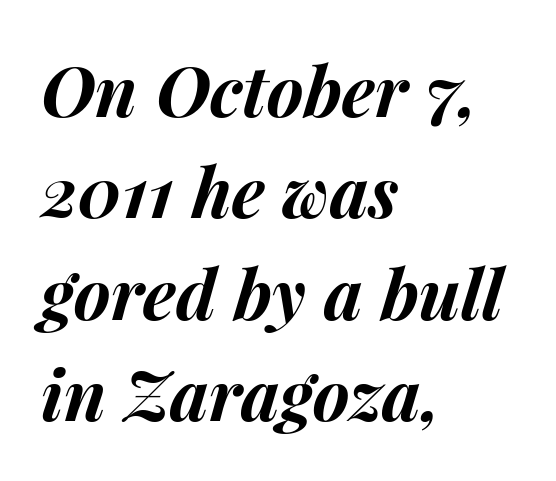
The image shows 70 px bold type, italic (leaning right); set left-aligned, normal line spacing (1.45x), normal letter spacing, not underlined; medium stroke contrast and a medium x-height.
